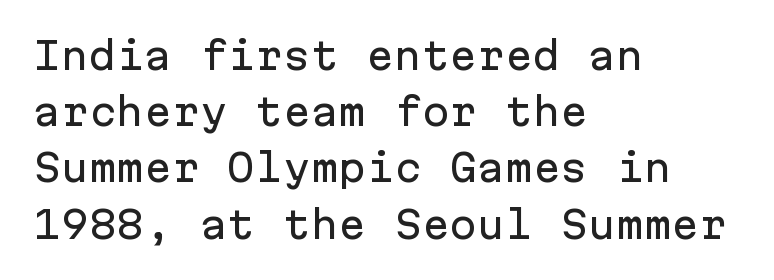
Nope, not italic — everything's standing straight. Does the copy run flush right? No — it runs flush left. You could call the tracking neutral — neither tight nor loose. Descender tails drop into unmarked territory. The typeface chosen for these lines omits serifs. Every character here occupies the same horizontal width, giving the sample a typewriter-like rhythm.
